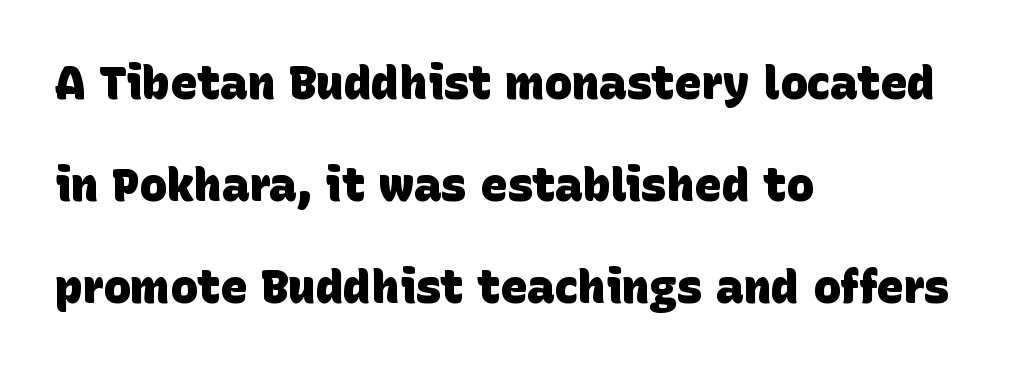
Q: Is the text bold? A: Yes.
Q: Is the typeface a serif or a sans-serif typeface? A: Sans-serif.
Q: Is the text underlined? A: No.
Q: How is the paragraph aligned? A: Left-aligned.
Q: Is the spacing between letters normal or unusually wide? A: Normal.
Q: Is the spacing between lines tight, normal or loose? A: Loose.
Q: Width (condensed, normal, or wide)? A: Normal.
Q: Stroke contrast? A: Low.
Q: x-height? A: Large.
Q: Monospaced? A: No.
